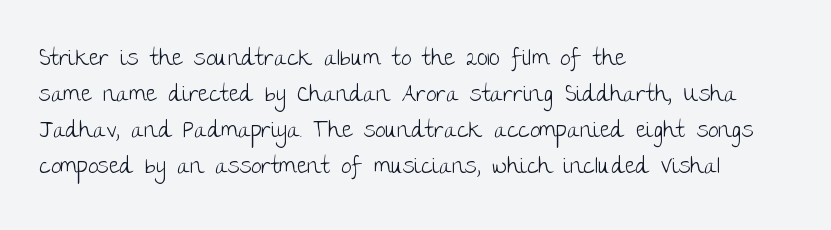
{"italic": "no", "bold": "no", "underline": "no", "align": "left", "line_spacing": "normal", "line_spacing_ratio": 1.57, "letter_spacing": "normal", "letter_spacing_em": 0.0, "glyph_px": 23}
